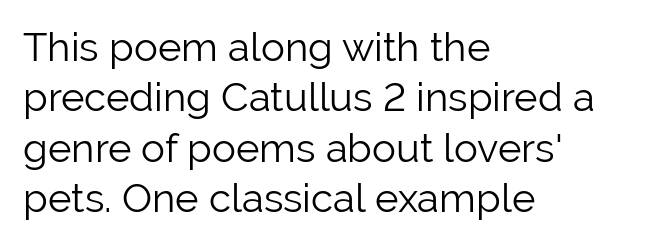
Casual observation: everything's shoved over to the left. Each letter's strokes conclude bluntly, with no projecting serifs. This sample has the flowing, uneven cadence of proportional lettering. Regular leading. Default kerning and tracking; the words read as compact shapes. If you drew a line through each stem, it would be perfectly vertical.
